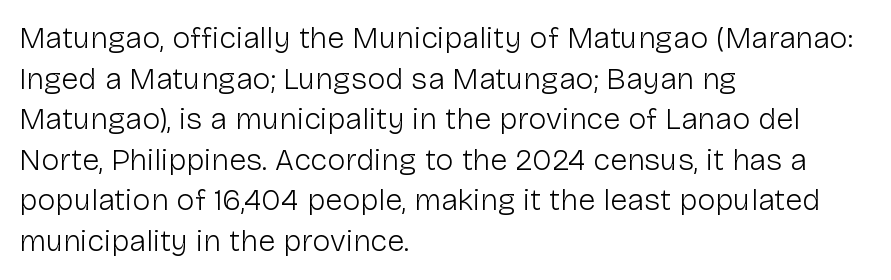
Q: Is the text bold? A: No.
Q: Is the text italic (slanted)? A: No, it is upright.
Q: Is the typeface a serif or a sans-serif typeface? A: Sans-serif.
Q: Is the text underlined? A: No.
Q: How is the paragraph aligned? A: Left-aligned.
Q: Is the spacing between letters normal or unusually wide? A: Normal.
Q: Is the spacing between lines tight, normal or loose? A: Normal.
Q: Width (condensed, normal, or wide)? A: Normal.
Q: Stroke contrast? A: Low.
Q: x-height? A: Medium.
Q: Monospaced? A: No.
